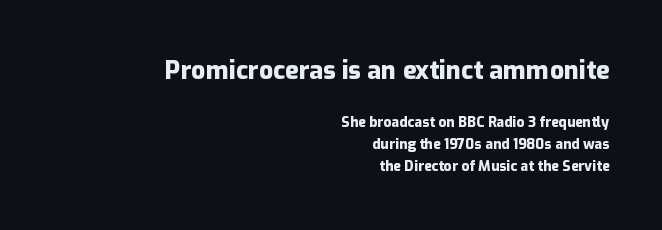
Q: Is the text bold? A: Yes.
Q: Is the text italic (slanted)? A: No, it is upright.
Q: Is the text underlined? A: No.
Q: How is the paragraph aligned? A: Right-aligned.
Q: Is the spacing between letters normal or unusually wide? A: Normal.
Q: Is the spacing between lines tight, normal or loose? A: Normal.
Q: Which block of text is set in a larger size, the first (top) or the second (bottom)? A: The first (top) one.
